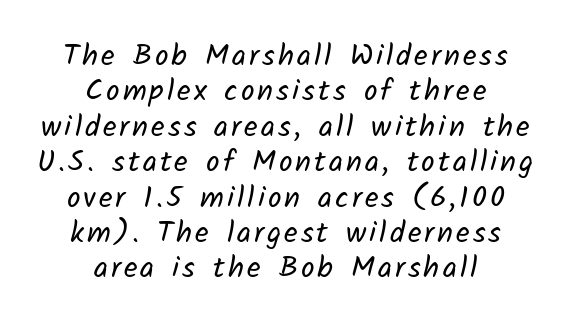
Letterform terminals end flat and unadorned throughout the passage. The face used here is proportionally spaced, like ordinary book or web type. No heavy texture on the line: the type isn't bold. The paragraph shown floats in the horizontal middle. Descenders are the only things crossing below the line.
